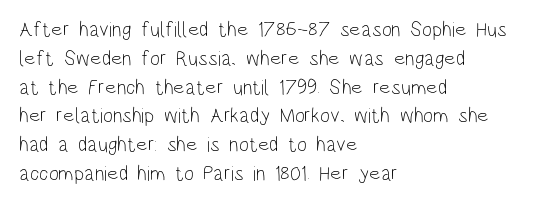
{"italic": "no", "bold": "no", "underline": "no", "align": "left", "line_spacing": "normal", "line_spacing_ratio": 1.37, "letter_spacing": "normal", "letter_spacing_em": 0.0, "glyph_px": 21}
